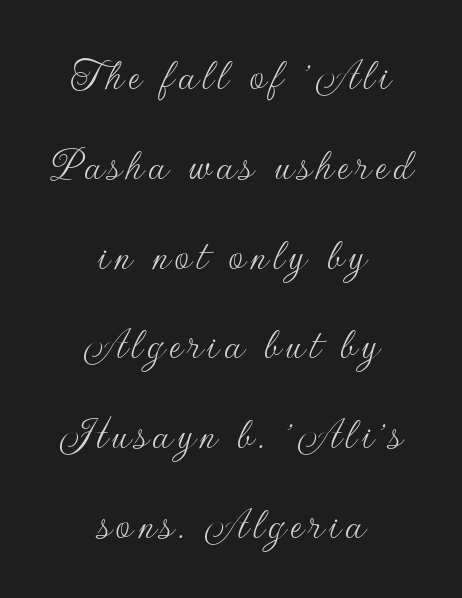
Q: Is the text bold? A: No.
Q: Is the text italic (slanted)? A: Yes.
Q: Is the typeface a serif or a sans-serif typeface? A: Sans-serif.
Q: Is the text underlined? A: No.
Q: How is the paragraph aligned? A: Centered.
Q: Width (condensed, normal, or wide)? A: Normal.
Q: Stroke contrast? A: Low.
Q: x-height? A: Small.
Q: Monospaced? A: No.
